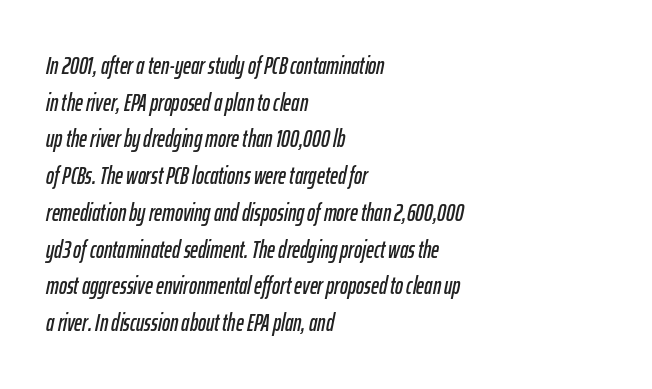
Q: Is the text italic (slanted)? A: Yes, it leans right by about 12 degrees.
Q: Is the text underlined? A: No.
Q: How is the paragraph aligned? A: Left-aligned.
Q: Is the spacing between letters normal or unusually wide? A: Normal.
Q: Is the spacing between lines tight, normal or loose? A: Normal.
